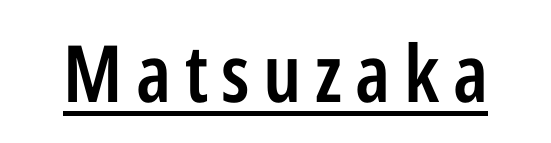
Its strokes are somewhat broadened, the hallmark of semibold type. Each letter keeps its own natural width here, so spacing adapts to shape. In terms of posture, this sample is upright. Is this a sans? Yes — the strokes have no serifs. This sample carries an underscore along the baseline area.
